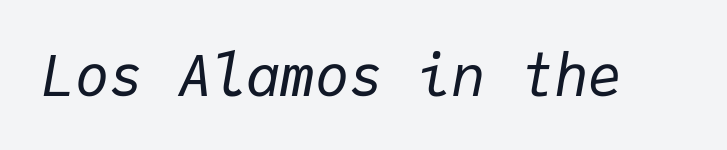
The image shows 57 px regular-weight type, italic (leaning right), monospaced; set normal letter spacing, not underlined; low stroke contrast and a medium x-height.
